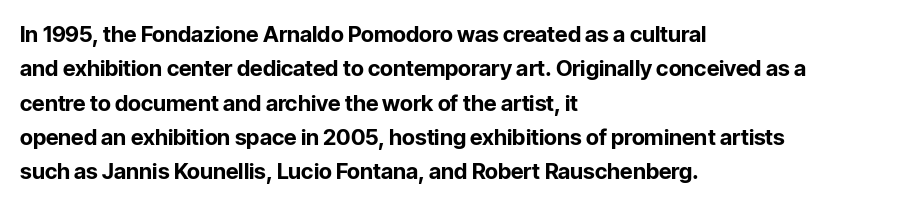
Upright lettering throughout. Just letters on the line, the space beneath them empty. The vertical gap from one line to the next is medium. Strong, thick strokes mark this as bold type. Short and long lines alike share a common starting point at left.
